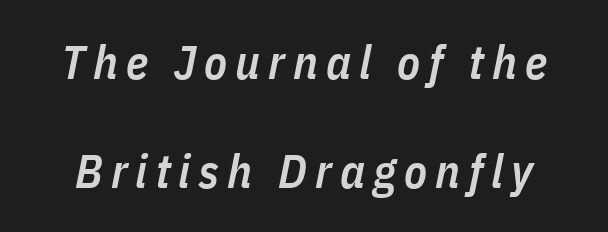
A typesetter would call this leading open, well beyond the default. A clean baseline with only descenders dipping below it. Caption: semibold face, moderately heavy strokes. Character widths vary here, with narrow letters taking less room than wide ones. Yep, that's italic — everything's leaning.
